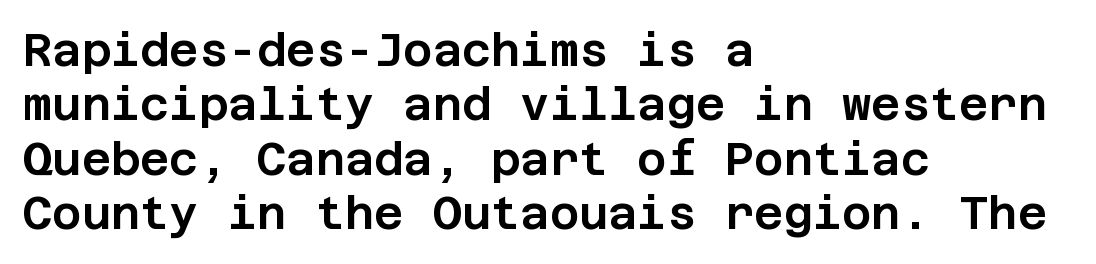
The image shows 45 px sans-serif type, upright; set left-aligned, line spacing 1.21x, normal letter spacing, not underlined; low stroke contrast and a large x-height.
